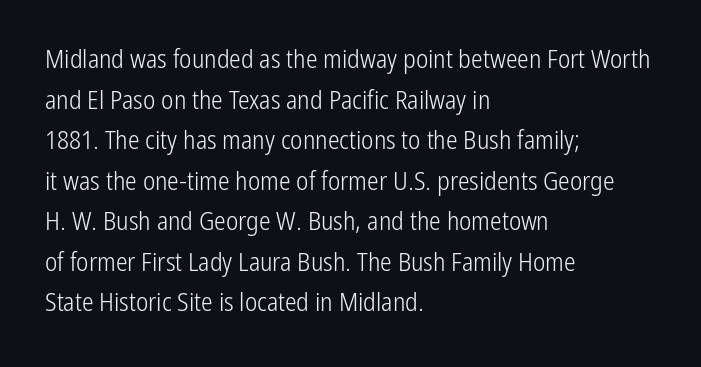
{"italic": "no", "bold": "no", "underline": "no", "align": "left", "line_spacing": "normal", "line_spacing_ratio": 1.56, "letter_spacing": "normal", "letter_spacing_em": 0.0, "glyph_px": 26}
